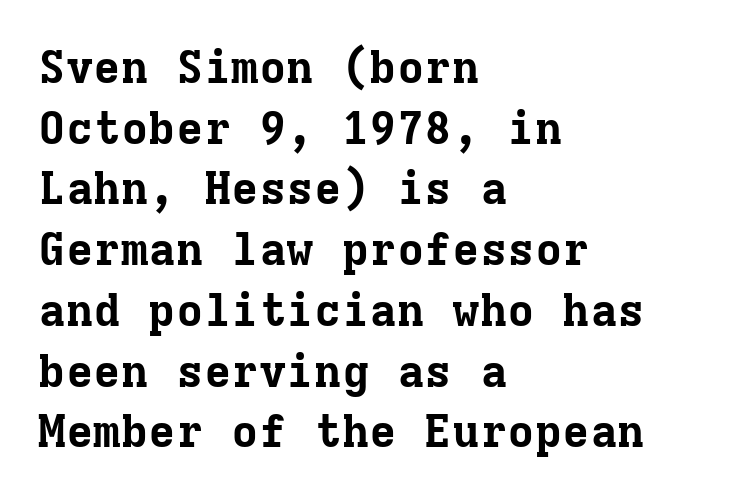
Letters rest on an invisible, unmarked baseline. The characters display serif detailing at their extremities. Each new line begins a customary step beneath the previous one. Upright lettering throughout. Note the uniform advance width — an 'i' takes as much space as an 'm'.
